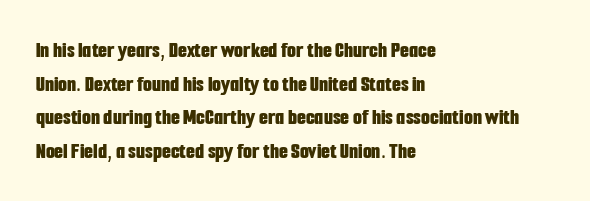
{"italic": "no", "bold": "yes", "underline": "no", "align": "left", "line_spacing": "normal", "line_spacing_ratio": 1.46, "letter_spacing": "normal", "letter_spacing_em": 0.0, "glyph_px": 23}
